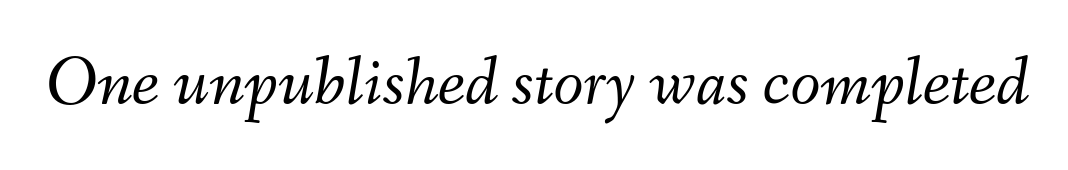
The image shows 69 px light type, italic (leaning right); set normal letter spacing, not underlined; medium stroke contrast and a small x-height.
